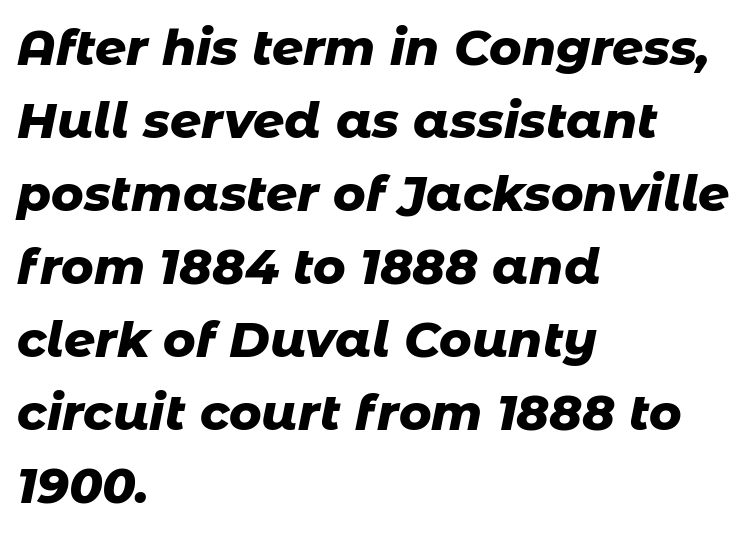
The image shows 49 px heavy type, italic (leaning right); set left-aligned, normal line spacing (1.49x), normal letter spacing, not underlined; low stroke contrast and a medium x-height.
